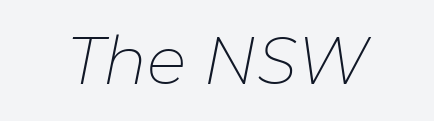
{"italic": "yes", "lean": "right", "slant_degrees": 11, "bold": "no", "weight": "thin", "width": "normal", "stroke_contrast": "low", "x_height": "medium", "monospaced": "no", "underline": "no", "letter_spacing": "normal", "letter_spacing_em": 0.0, "glyph_px": 66}
